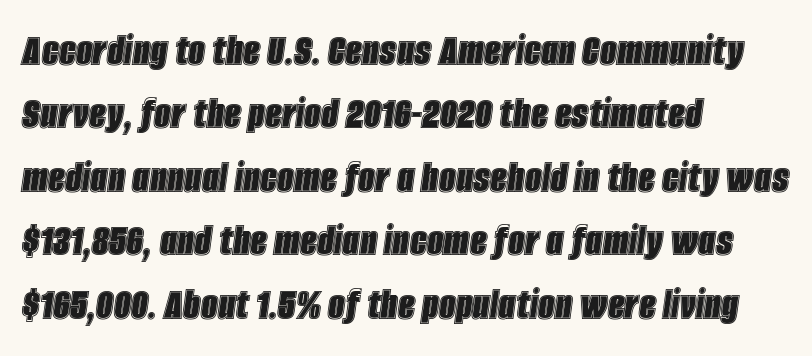
Q: Is the text italic (slanted)? A: Yes, it leans right by about 8 degrees.
Q: Is the text underlined? A: No.
Q: How is the paragraph aligned? A: Left-aligned.
Q: Is the spacing between letters normal or unusually wide? A: Normal.
Q: Is the spacing between lines tight, normal or loose? A: Normal.
Q: Width (condensed, normal, or wide)? A: Condensed.
Q: x-height? A: Large.
Q: Monospaced? A: No.
